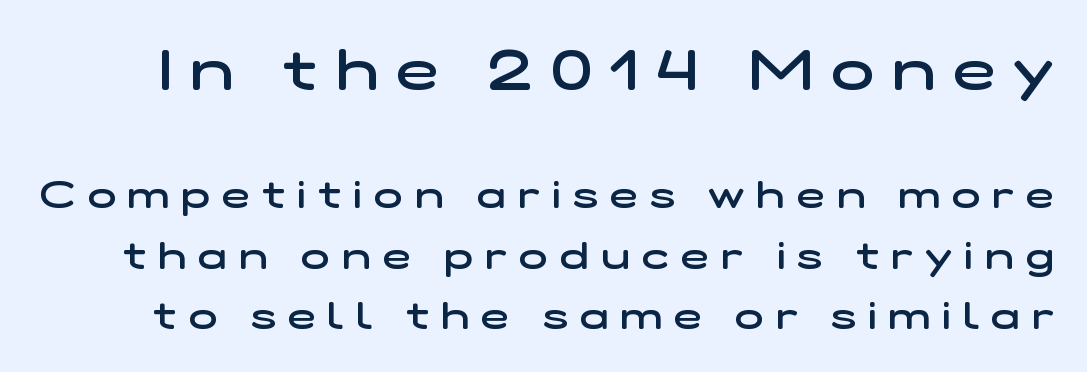
{"serif": "no", "bold": "semi", "weight": "semibold", "width": "wide", "stroke_contrast": "low", "x_height": "medium", "monospaced": "no", "underline": "no", "line_spacing": "normal", "line_spacing_ratio": 1.6, "letter_spacing": "wide", "letter_spacing_em": 0.32, "larger_block": "first", "size_ratio": 1.5, "glyph_px": 57}
